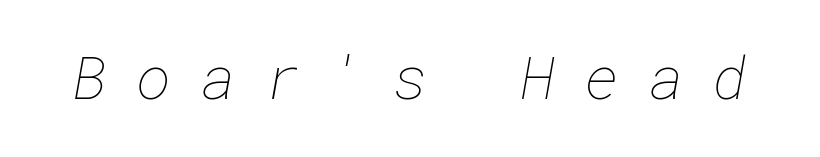
The image shows 60 px thin type; set unusually wide letter spacing (+0.48 em), not underlined; low stroke contrast and a medium x-height.
